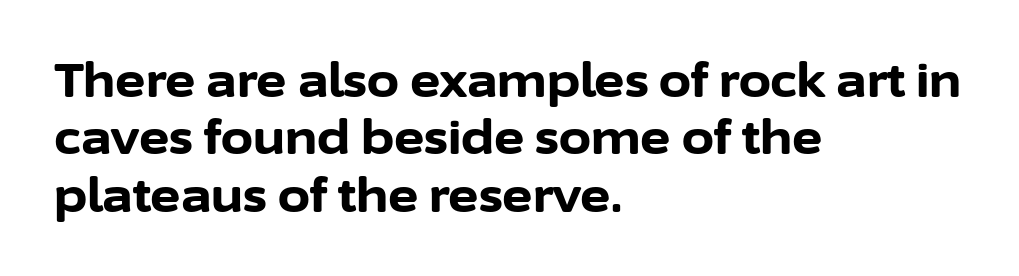
The image shows 46 px bold sans-serif type, upright; set left-aligned, normal line spacing (1.25x), normal letter spacing, not underlined; low stroke contrast and a medium x-height.
